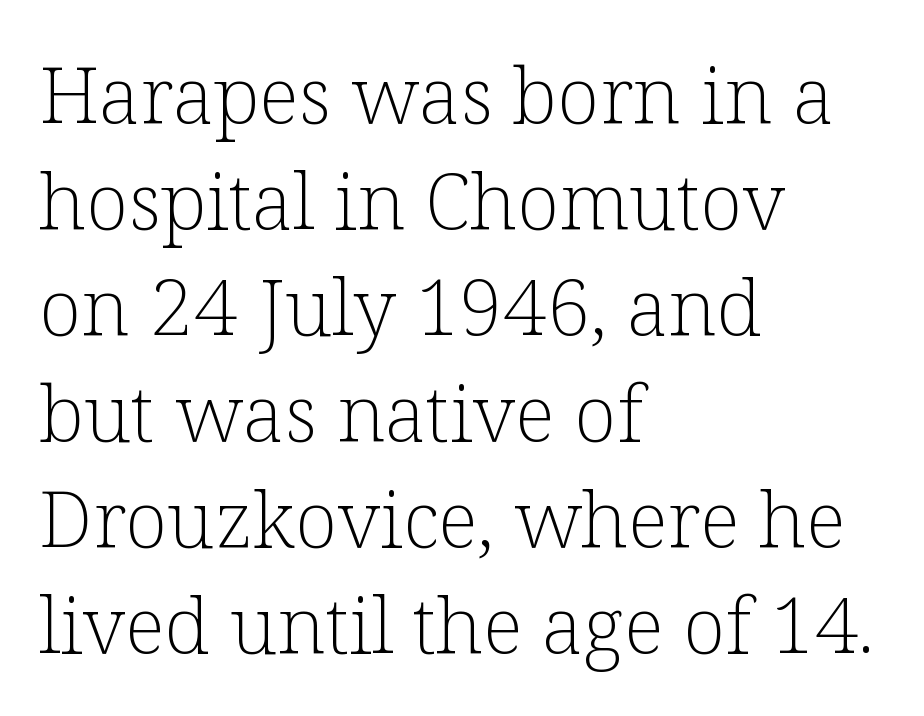
The image shows 78 px light serif type, upright; set left-aligned, normal line spacing (1.36x), normal letter spacing, not underlined; low stroke contrast and a medium x-height.
